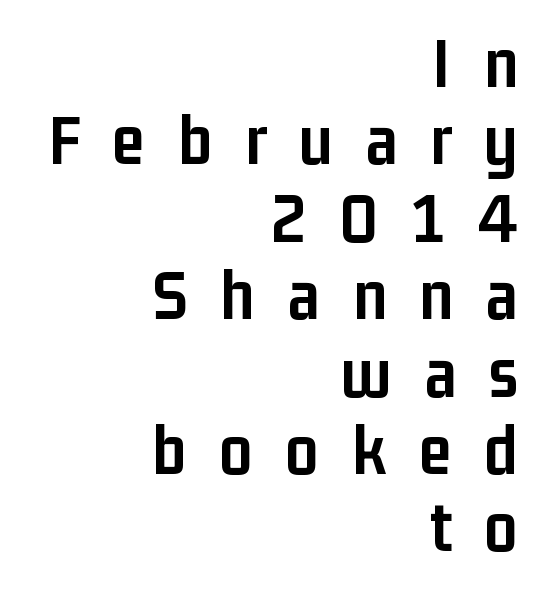
This rendering widens character spacing well past its baseline value. The rendering uses a bold face; every stroke is thick and dark. Notice how the passage keeps a crisp vertical edge on the right only. You can tell from the bare stems that sans-serif type was used. The face used here is proportionally spaced, like ordinary book or web type.
